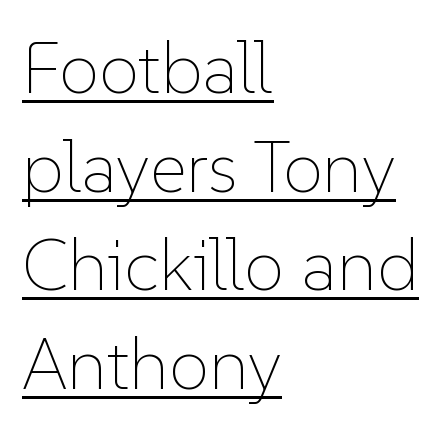
Emphasis is given by a line drawn under the lettering. The compositor pushed each line to the left boundary. It's the straight-up-and-down kind of type. The face used here is proportionally spaced, like ordinary book or web type. This sample keeps an unexceptional amount of space between lines.
